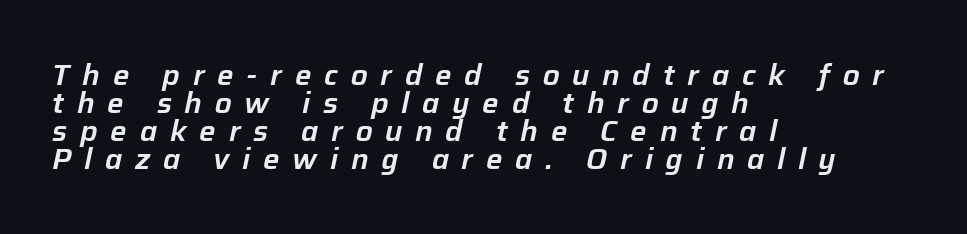
{"italic": "yes", "lean": "right", "slant_degrees": 12, "width": "normal", "stroke_contrast": "low", "x_height": "medium", "monospaced": "no", "underline": "no", "align": "left", "line_spacing": "tight", "line_spacing_ratio": 0.96, "letter_spacing": "wide", "letter_spacing_em": 0.44, "glyph_px": 29}
